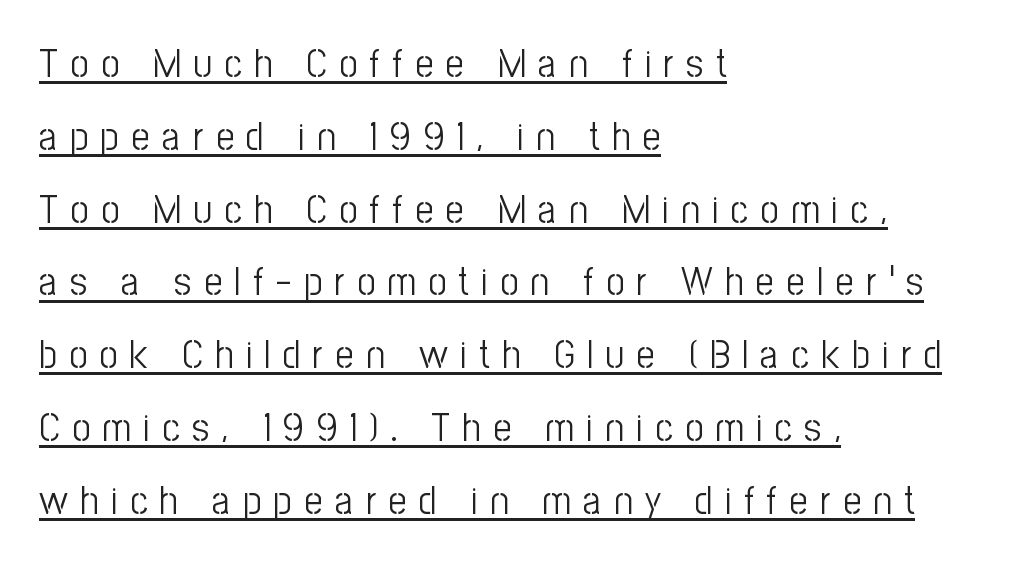
The lettering stays uniformly vertical, giving the passage a roman look. In terms of letterspacing, this is a distinctly airy, spread setting. The font is comparable to plain body text, perhaps lighter. Regarding serifs, this sample does without them.
